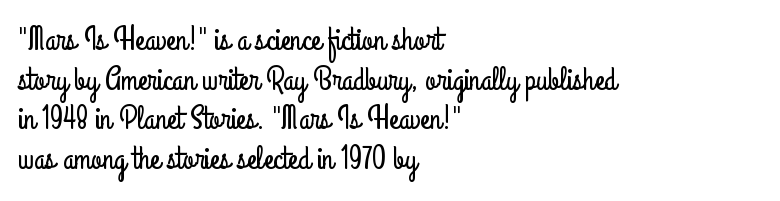
{"serif": "no", "width": "condensed", "stroke_contrast": "low", "x_height": "small", "monospaced": "no", "underline": "no", "align": "left", "line_spacing_ratio": 1.24, "letter_spacing": "normal", "letter_spacing_em": 0.0, "glyph_px": 32}
